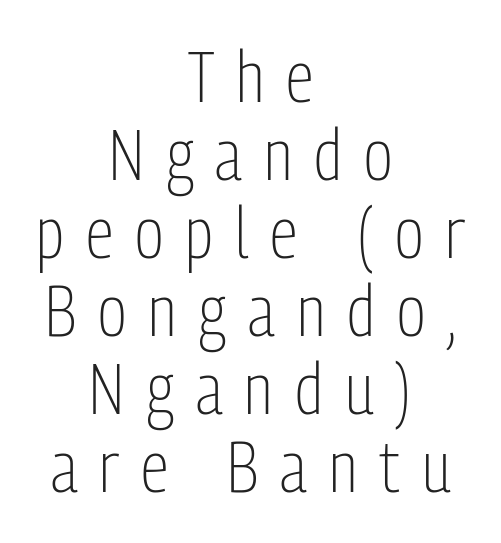
The image shows 71 px light, condensed sans-serif type, upright; set centered, tight line spacing (1.1x), unusually wide letter spacing (+0.31 em), not underlined; low stroke contrast and a medium x-height.
